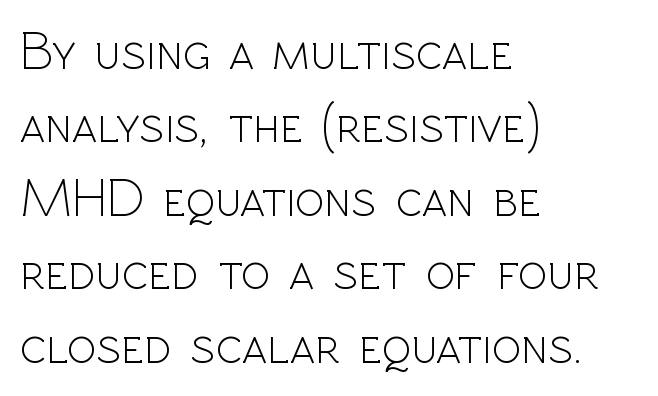
The image shows 54 px light sans-serif type, upright; set left-aligned, normal line spacing (1.36x), normal letter spacing, not underlined; a medium x-height.
